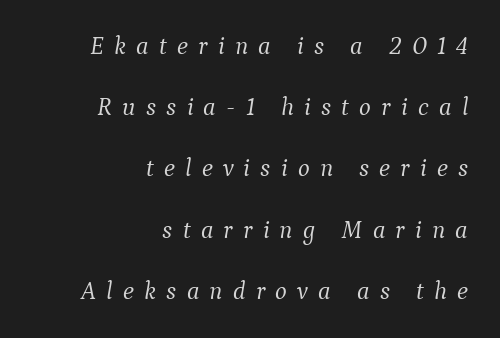
Any mark beneath the type? The region is blank. Letter spacing: wide. Bold? No — there's no thickening of the strokes. The typography opts for an oblique posture over an upright one. The designer dialed line spacing up above the default. These lines stack with their right ends in a neat column.
